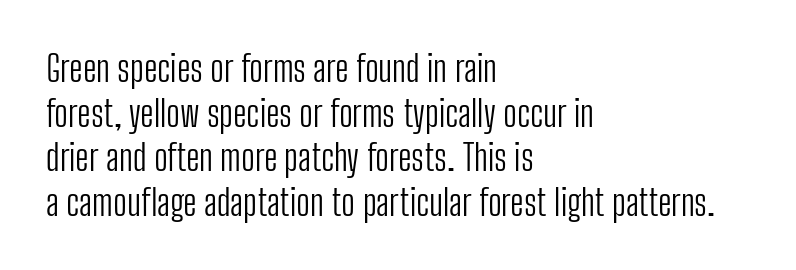
{"serif": "no", "italic": "no", "bold": "no", "weight": "light", "width": "condensed", "stroke_contrast": "low", "x_height": "medium", "monospaced": "no", "underline": "no", "align": "left", "line_spacing_ratio": 1.24, "letter_spacing": "normal", "letter_spacing_em": 0.0, "glyph_px": 36}
